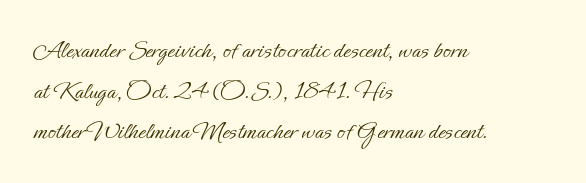
The zone under the glyphs is completely vacant. Letters have the restrained weight of plain body copy at most. Line beginnings align vertically; line endings do not. The gaps between neighbouring characters are ordinary and unremarkable.
